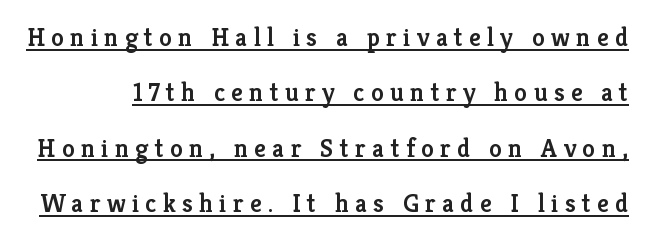
{"italic": "no", "bold": "semi", "underline": "yes", "line_spacing": "loose", "line_spacing_ratio": 2.13, "letter_spacing": "wide", "letter_spacing_em": 0.24, "glyph_px": 26}
